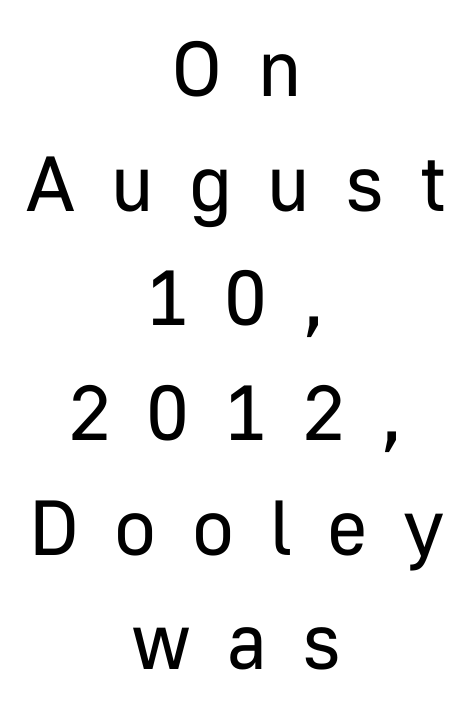
The image shows 78 px regular-weight sans-serif type, upright; set centered, normal line spacing (1.47x), unusually wide letter spacing (+0.45 em), not underlined; low stroke contrast and a medium x-height.
